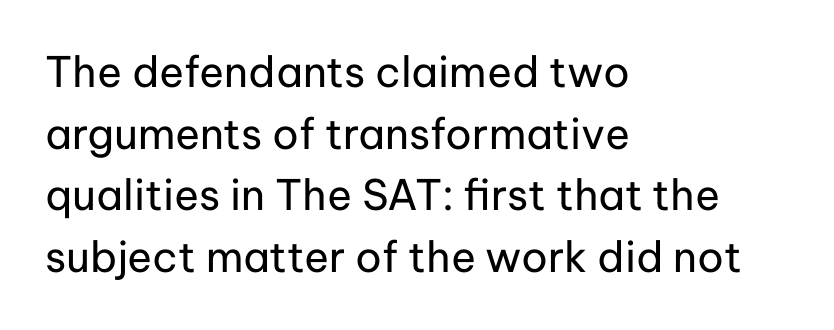
Are there feet on the stems? There aren't — it's a sans. Casual observation: everything's shoved over to the left. A normal amount of white space separates one row of letters from the next. Default kerning and tracking; the words read as compact shapes. A typesetter would mark this as roman, not italic.
